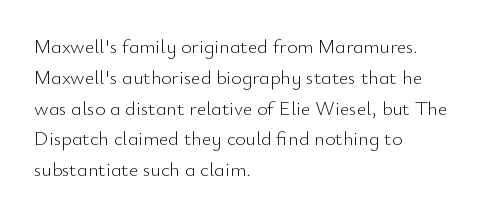
{"italic": "no", "bold": "no", "underline": "no", "align": "left", "line_spacing": "normal", "line_spacing_ratio": 1.54, "letter_spacing": "normal", "letter_spacing_em": 0.0, "glyph_px": 20}
